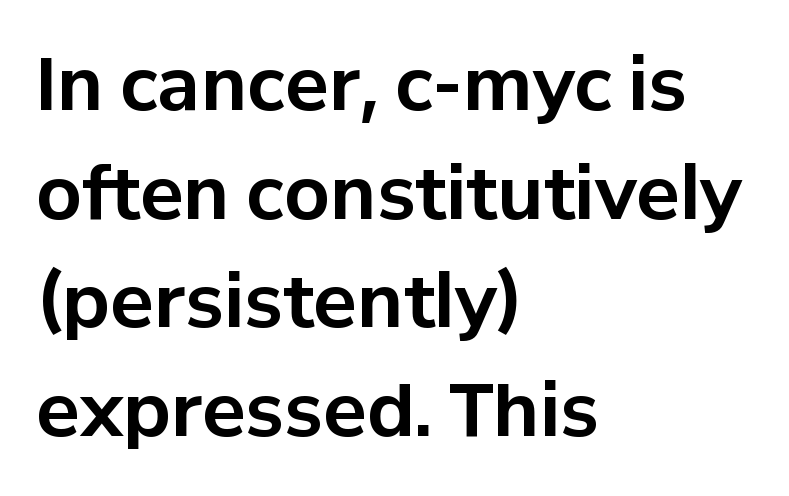
Its strokes are broad and dark, the hallmark of bold type. Do the characters align in a grid? No, the font is proportional. Each word holds together tightly as a unit, with standard inter-letter gaps. Posture: vertical. Caption: multi-line text, flush left, ragged right. The text was rendered using a sans face with plain stroke endings.
